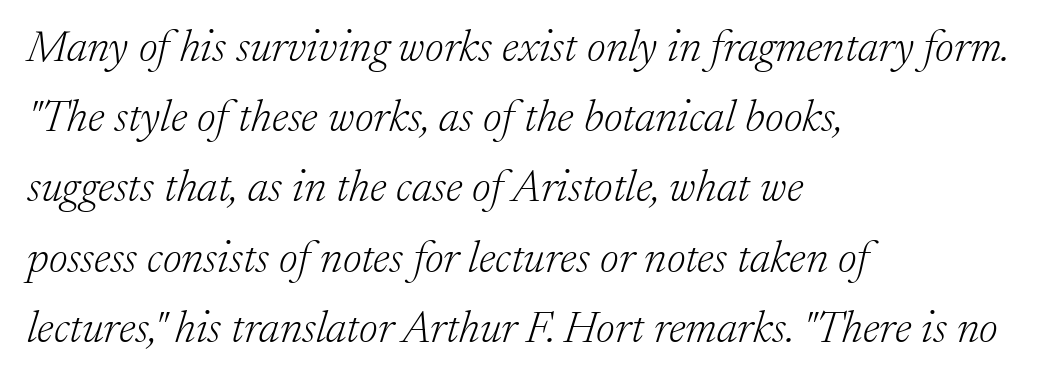
Q: Is the text bold? A: No.
Q: Is the text italic (slanted)? A: Yes, it leans right by about 17 degrees.
Q: Is the typeface a serif or a sans-serif typeface? A: Serif.
Q: Is the text underlined? A: No.
Q: How is the paragraph aligned? A: Left-aligned.
Q: Is the spacing between letters normal or unusually wide? A: Normal.
Q: Is the spacing between lines tight, normal or loose? A: Normal.
Q: Width (condensed, normal, or wide)? A: Normal.
Q: Stroke contrast? A: Low.
Q: x-height? A: Medium.
Q: Monospaced? A: No.
